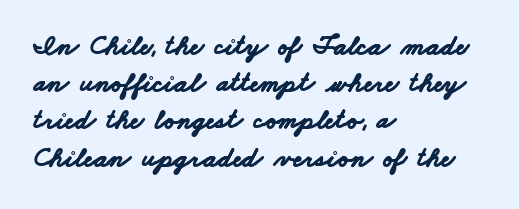
{"serif": "no", "bold": "yes", "weight": "bold", "width": "wide", "stroke_contrast": "low", "x_height": "small", "monospaced": "no", "underline": "no", "align": "left", "line_spacing": "normal", "line_spacing_ratio": 1.33, "letter_spacing": "normal", "letter_spacing_em": 0.0, "glyph_px": 28}
